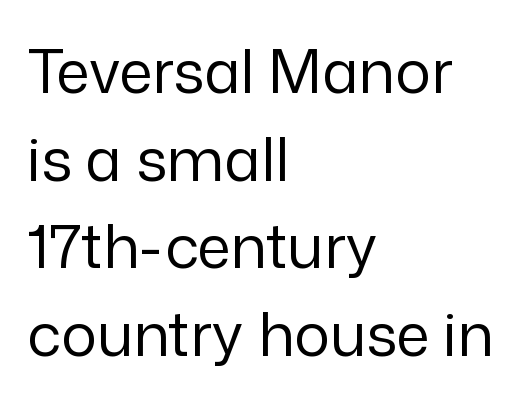
{"serif": "no", "italic": "no", "bold": "no", "weight": "regular", "width": "normal", "stroke_contrast": "low", "x_height": "medium", "monospaced": "no", "underline": "no", "align": "left", "line_spacing": "normal", "line_spacing_ratio": 1.46, "letter_spacing": "normal", "letter_spacing_em": 0.0, "glyph_px": 60}
